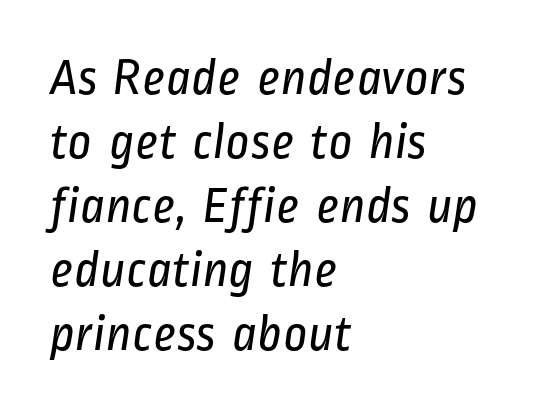
Q: Is the text bold? A: No.
Q: Is the typeface a serif or a sans-serif typeface? A: Sans-serif.
Q: Is the text underlined? A: No.
Q: How is the paragraph aligned? A: Left-aligned.
Q: Is the spacing between letters normal or unusually wide? A: Normal.
Q: Width (condensed, normal, or wide)? A: Condensed.
Q: Stroke contrast? A: Low.
Q: x-height? A: Medium.
Q: Monospaced? A: No.
